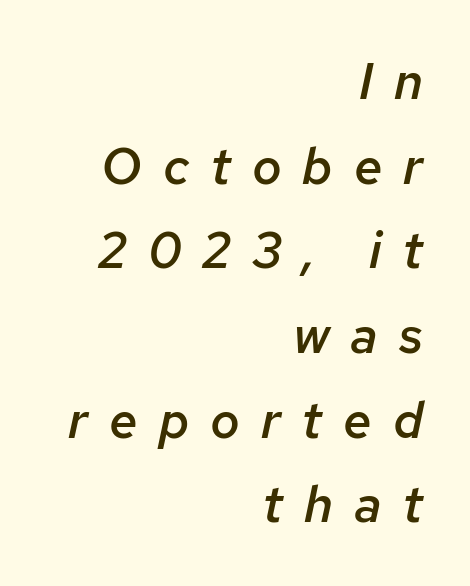
Q: Is the text bold? A: Semi-bold.
Q: Is the text italic (slanted)? A: Yes, it leans right by about 12 degrees.
Q: Is the text underlined? A: No.
Q: How is the paragraph aligned? A: Right-aligned.
Q: Is the spacing between letters normal or unusually wide? A: Unusually wide.
Q: Is the spacing between lines tight, normal or loose? A: Normal.
Q: Width (condensed, normal, or wide)? A: Normal.
Q: Stroke contrast? A: Low.
Q: x-height? A: Medium.
Q: Monospaced? A: No.
